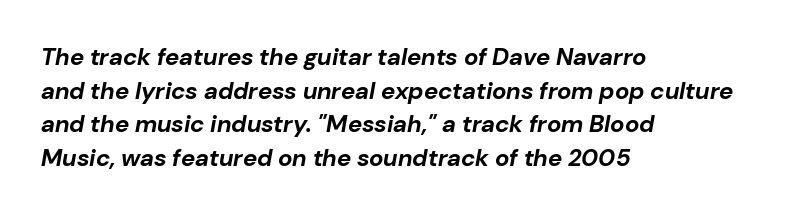
Q: Is the text bold? A: Yes.
Q: Is the text italic (slanted)? A: Yes, it leans right by about 10 degrees.
Q: Is the text underlined? A: No.
Q: How is the paragraph aligned? A: Left-aligned.
Q: Is the spacing between letters normal or unusually wide? A: Normal.
Q: Is the spacing between lines tight, normal or loose? A: Normal.
